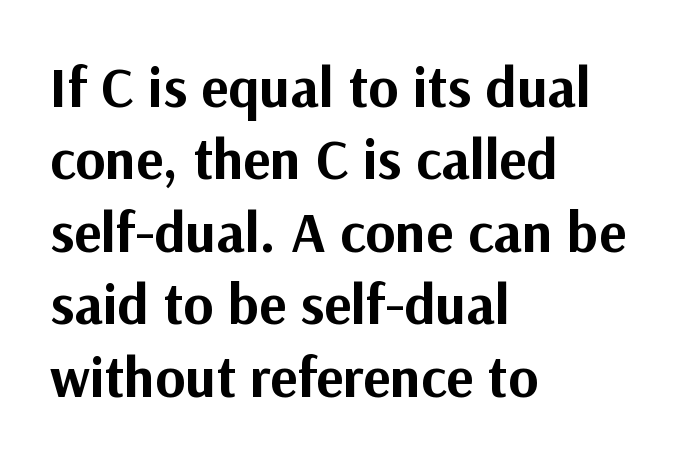
{"serif": "no", "italic": "no", "bold": "yes", "weight": "bold", "width": "normal", "stroke_contrast": "medium", "x_height": "medium", "monospaced": "no", "underline": "no", "align": "left", "line_spacing": "normal", "line_spacing_ratio": 1.27, "letter_spacing": "normal", "letter_spacing_em": 0.0, "glyph_px": 57}
